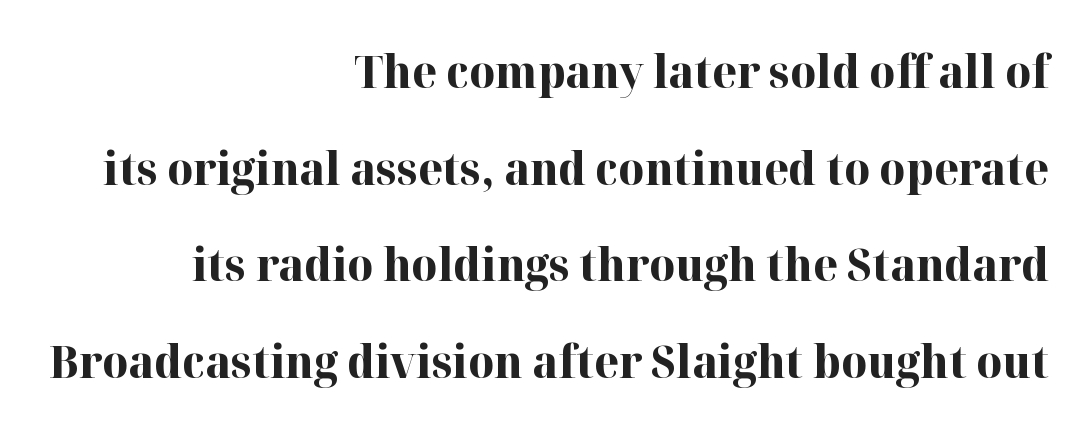
Caption: standard tracking, unaltered. Heavy-handed strokes throughout: this text is bold. Plain, unruled lines of type. The typography opts for an upright posture over an oblique one. All the whitespace from short lines collects on the left.
